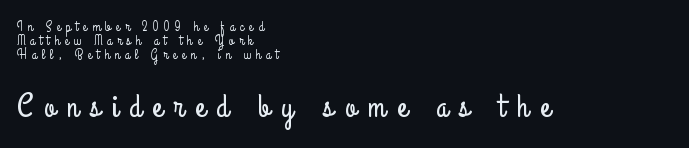
{"serif": "no", "width": "condensed", "stroke_contrast": "low", "x_height": "small", "monospaced": "no", "underline": "no", "align": "left", "line_spacing": "tight", "line_spacing_ratio": 1.01, "letter_spacing": "wide", "letter_spacing_em": 0.36, "larger_block": "second", "size_ratio": 2.29, "glyph_px": 32}
